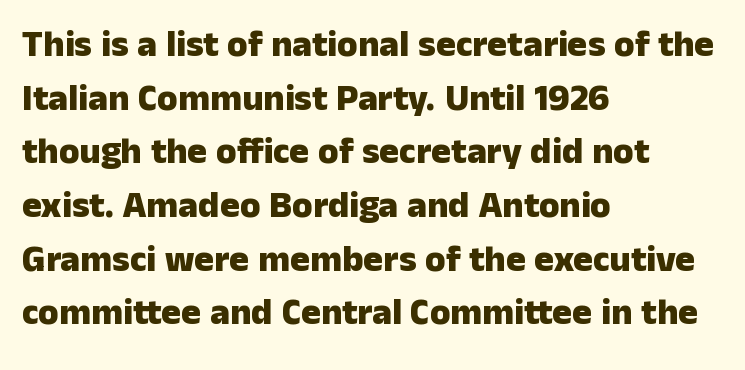
Q: Is the text bold? A: Yes.
Q: Is the text italic (slanted)? A: No, it is upright.
Q: Is the typeface a serif or a sans-serif typeface? A: Sans-serif.
Q: Is the text underlined? A: No.
Q: How is the paragraph aligned? A: Left-aligned.
Q: Is the spacing between letters normal or unusually wide? A: Normal.
Q: Is the spacing between lines tight, normal or loose? A: Normal.
Q: Width (condensed, normal, or wide)? A: Normal.
Q: Stroke contrast? A: Low.
Q: x-height? A: Medium.
Q: Monospaced? A: No.
